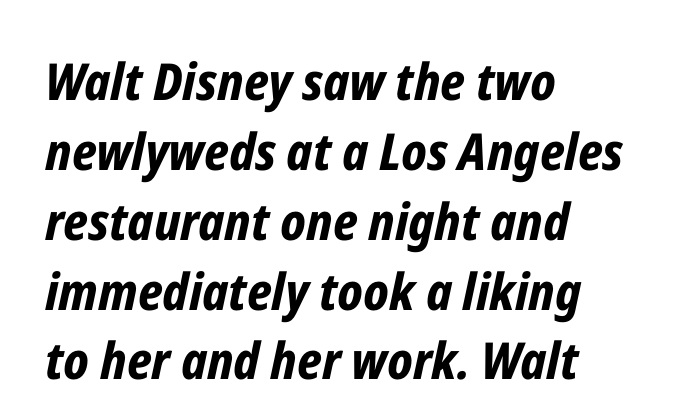
{"italic": "yes", "lean": "right", "slant_degrees": 12, "bold": "yes", "weight": "bold", "width": "condensed", "stroke_contrast": "low", "x_height": "medium", "monospaced": "no", "underline": "no", "align": "left", "line_spacing": "normal", "line_spacing_ratio": 1.37, "letter_spacing": "normal", "letter_spacing_em": 0.0, "glyph_px": 51}
